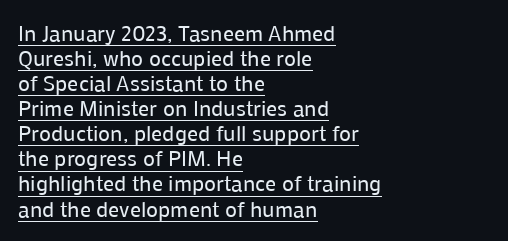
Q: Is the text bold? A: No.
Q: Is the text italic (slanted)? A: No, it is upright.
Q: Is the text underlined? A: Yes.
Q: How is the paragraph aligned? A: Left-aligned.
Q: Is the spacing between letters normal or unusually wide? A: Normal.
Q: Is the spacing between lines tight, normal or loose? A: Tight.
